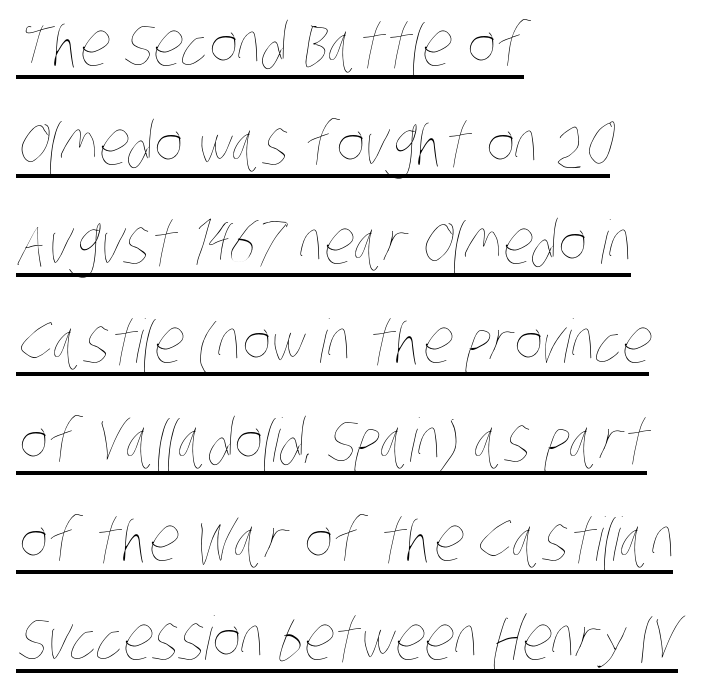
{"bold": "no", "weight": "thin", "width": "condensed", "stroke_contrast": "low", "x_height": "large", "monospaced": "no", "underline": "yes", "align": "left", "line_spacing": "normal", "line_spacing_ratio": 1.65, "letter_spacing": "normal", "letter_spacing_em": 0.0, "glyph_px": 60}
